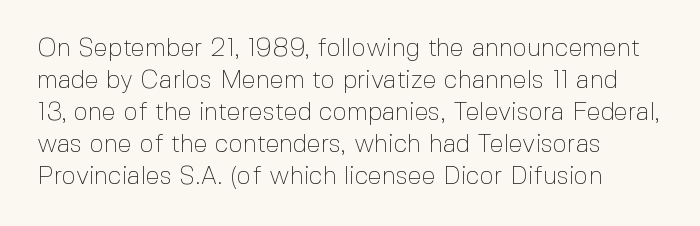
{"italic": "no", "bold": "no", "underline": "no", "line_spacing": "normal", "line_spacing_ratio": 1.28, "letter_spacing": "normal", "letter_spacing_em": 0.0, "glyph_px": 25}
